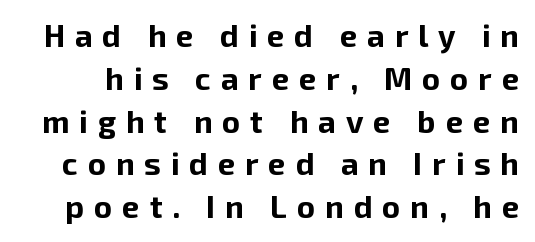
The image shows 31 px bold sans-serif type, upright; set normal line spacing (1.38x), unusually wide letter spacing (+0.32 em), not underlined; low stroke contrast and a medium x-height.
